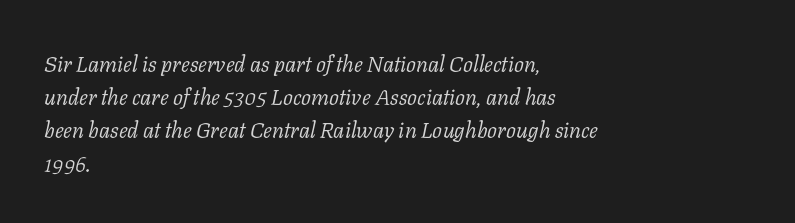
The image shows 22 px text type, italic (leaning right); set left-aligned, normal line spacing (1.51x), normal letter spacing, not underlined.
